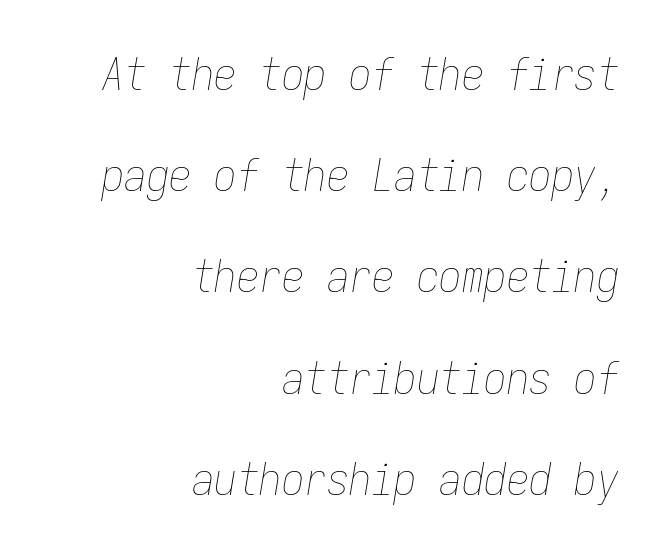
Q: Is the text bold? A: No.
Q: Is the text italic (slanted)? A: Yes, it leans right by about 9 degrees.
Q: Is the text underlined? A: No.
Q: How is the paragraph aligned? A: Right-aligned.
Q: Is the spacing between letters normal or unusually wide? A: Normal.
Q: Is the spacing between lines tight, normal or loose? A: Loose.
Q: Width (condensed, normal, or wide)? A: Condensed.
Q: Stroke contrast? A: Low.
Q: x-height? A: Medium.
Q: Monospaced? A: Yes.
